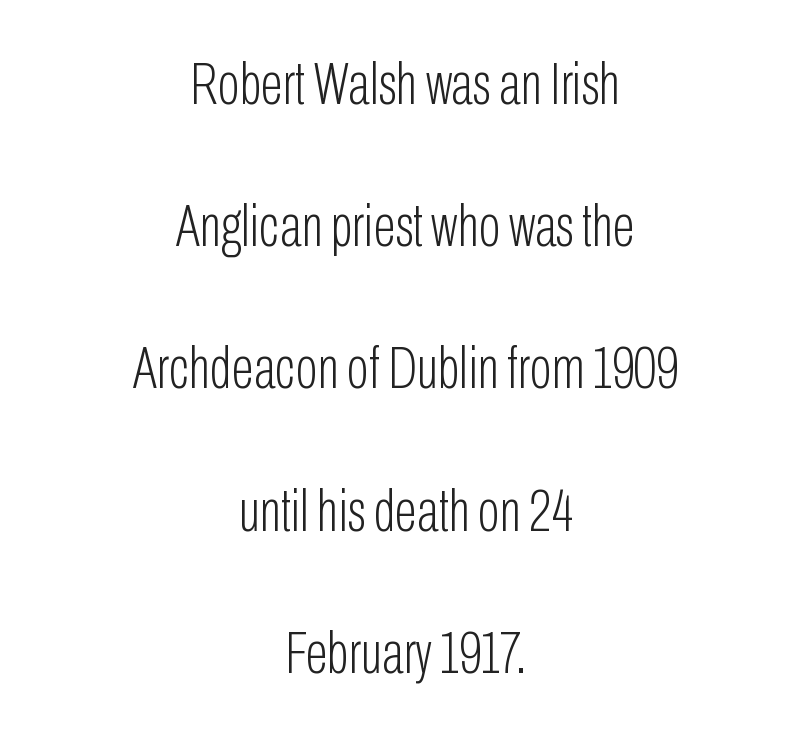
Q: Is the text bold? A: No.
Q: Is the text italic (slanted)? A: No, it is upright.
Q: Is the typeface a serif or a sans-serif typeface? A: Sans-serif.
Q: Is the text underlined? A: No.
Q: How is the paragraph aligned? A: Centered.
Q: Is the spacing between letters normal or unusually wide? A: Normal.
Q: Is the spacing between lines tight, normal or loose? A: Loose.
Q: Width (condensed, normal, or wide)? A: Condensed.
Q: Stroke contrast? A: Low.
Q: x-height? A: Medium.
Q: Monospaced? A: No.
